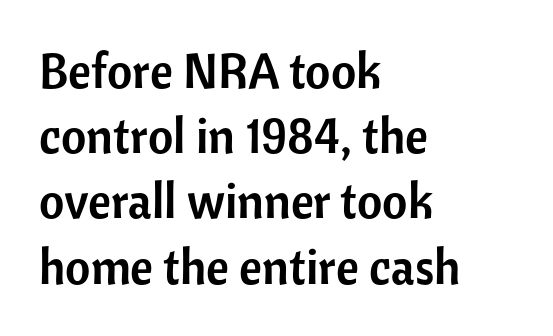
Q: Is the text italic (slanted)? A: No, it is upright.
Q: Is the typeface a serif or a sans-serif typeface? A: Sans-serif.
Q: Is the text underlined? A: No.
Q: How is the paragraph aligned? A: Left-aligned.
Q: Is the spacing between letters normal or unusually wide? A: Normal.
Q: Is the spacing between lines tight, normal or loose? A: Normal.
Q: Width (condensed, normal, or wide)? A: Normal.
Q: Stroke contrast? A: Low.
Q: x-height? A: Medium.
Q: Monospaced? A: No.
